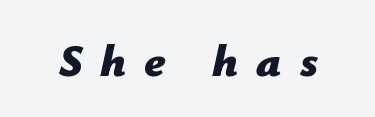
Q: Is the text bold? A: Yes.
Q: Is the text italic (slanted)? A: Yes, it leans right by about 12 degrees.
Q: Is the text underlined? A: No.
Q: Is the spacing between letters normal or unusually wide? A: Unusually wide.
Q: Width (condensed, normal, or wide)? A: Normal.
Q: Stroke contrast? A: Low.
Q: x-height? A: Medium.
Q: Monospaced? A: No.
